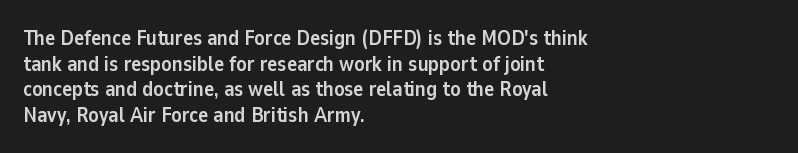
{"italic": "no", "bold": "yes", "underline": "no", "align": "left", "line_spacing_ratio": 1.22, "letter_spacing": "normal", "letter_spacing_em": 0.0, "glyph_px": 21}
